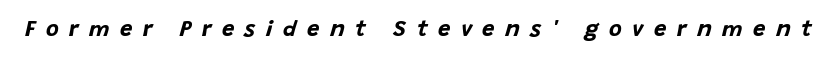
The image shows 22 px bold type, italic (leaning right); set unusually wide letter spacing (+0.48 em), not underlined.
